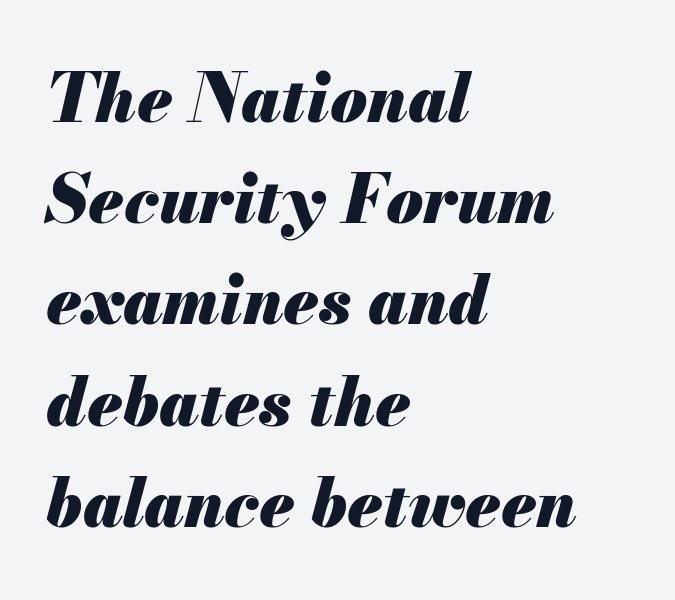
The gap between lines stays unmarked. How heavy is the stroke? Heavy — this is a bold. Note the varied advance widths — an 'i' is clearly narrower than an 'm'. The rows are spaced the way most documents space them. Every row of glyphs begins at an identical x-position on the left.
